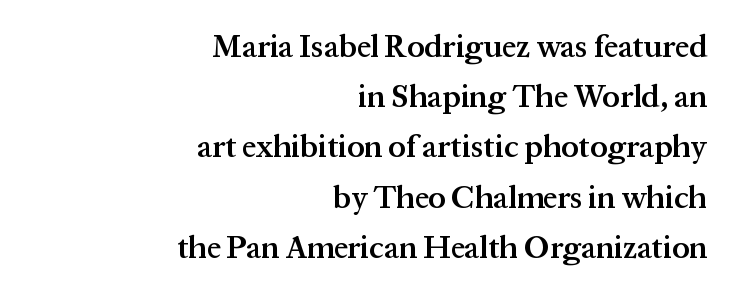
Q: Is the text bold? A: Semi-bold.
Q: Is the text italic (slanted)? A: No, it is upright.
Q: Is the typeface a serif or a sans-serif typeface? A: Serif.
Q: Is the text underlined? A: No.
Q: How is the paragraph aligned? A: Right-aligned.
Q: Is the spacing between letters normal or unusually wide? A: Normal.
Q: Is the spacing between lines tight, normal or loose? A: Normal.
Q: Width (condensed, normal, or wide)? A: Normal.
Q: Stroke contrast? A: Medium.
Q: x-height? A: Medium.
Q: Monospaced? A: No.
